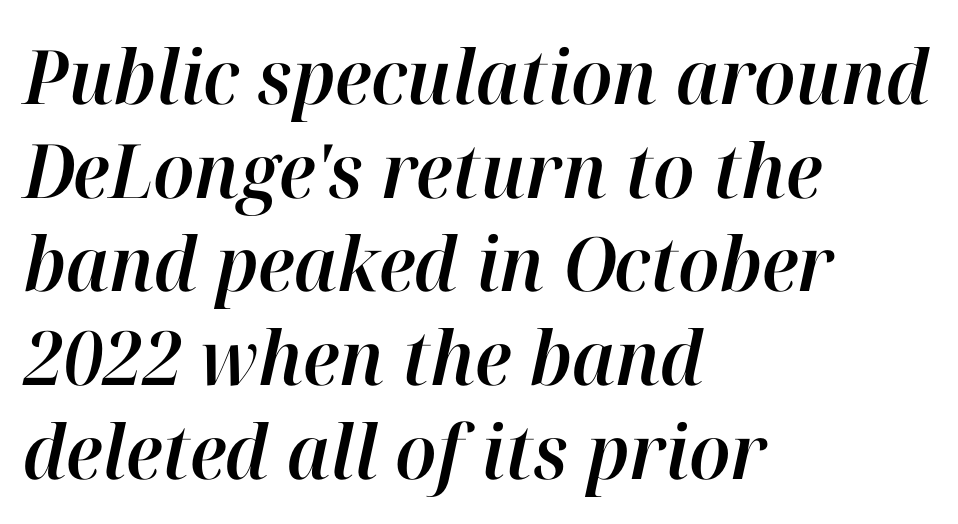
The image shows 75 px text type, italic (leaning right); set left-aligned, normal line spacing (1.25x), normal letter spacing, not underlined; high stroke contrast and a medium x-height.
